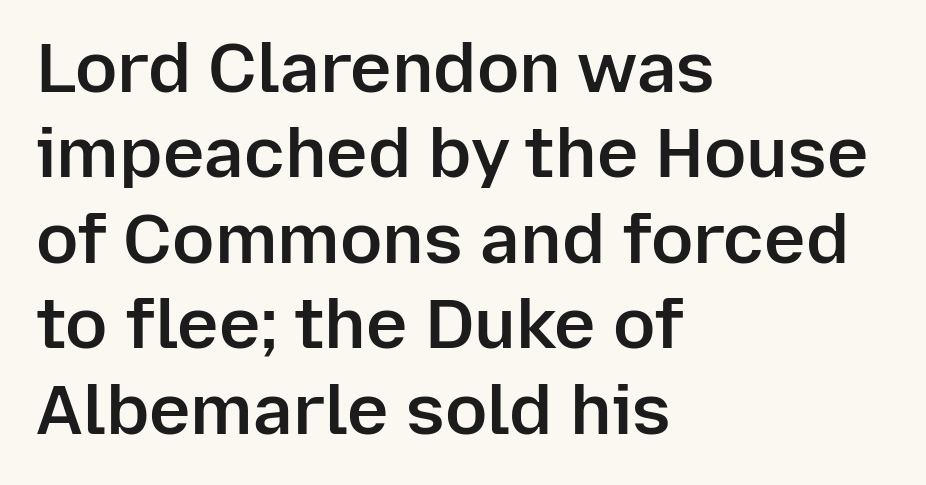
The image shows 70 px semibold sans-serif type, upright; set left-aligned, line spacing 1.22x, normal letter spacing, not underlined; low stroke contrast and a medium x-height.
